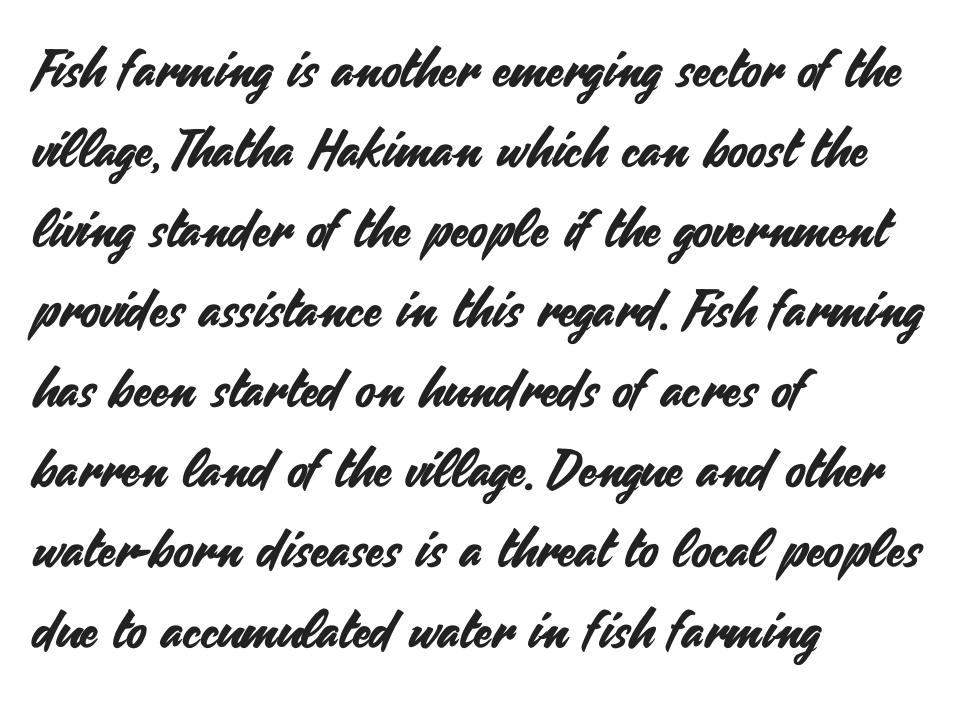
{"serif": "no", "width": "normal", "stroke_contrast": "medium", "x_height": "small", "monospaced": "no", "underline": "no", "align": "left", "line_spacing": "normal", "line_spacing_ratio": 1.54, "letter_spacing": "normal", "letter_spacing_em": 0.0, "glyph_px": 52}
